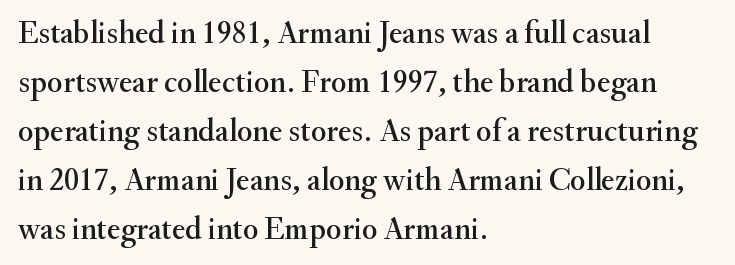
The image shows 32 px serif type, upright; set left-aligned, normal line spacing (1.53x), normal letter spacing, not underlined; medium stroke contrast and a small x-height.
